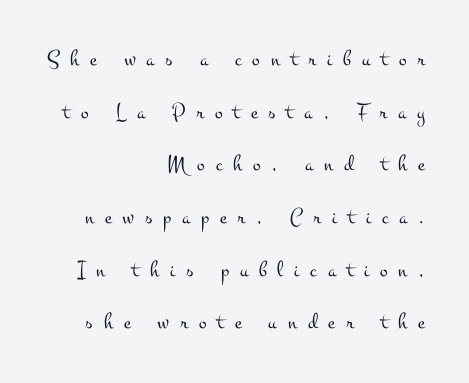
Q: Is the text bold? A: No.
Q: Is the text italic (slanted)? A: Yes.
Q: Is the text underlined? A: No.
Q: How is the paragraph aligned? A: Right-aligned.
Q: Is the spacing between letters normal or unusually wide? A: Unusually wide.
Q: Is the spacing between lines tight, normal or loose? A: Loose.
